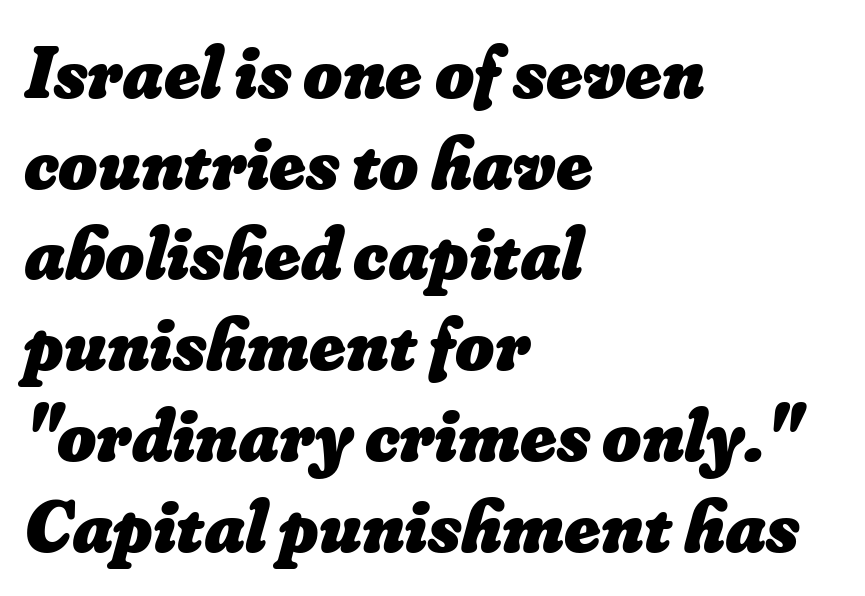
The image shows 75 px heavy type; set left-aligned, line spacing 1.21x, normal letter spacing, not underlined; low stroke contrast and a small x-height.
